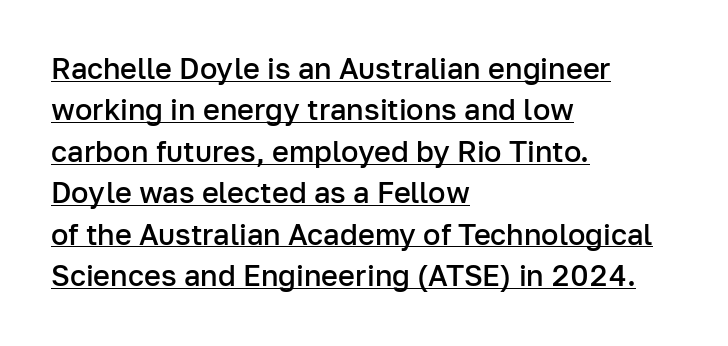
{"serif": "no", "italic": "no", "bold": "semi", "weight": "semibold", "width": "normal", "stroke_contrast": "low", "x_height": "medium", "monospaced": "no", "underline": "yes", "align": "left", "line_spacing": "normal", "line_spacing_ratio": 1.43, "letter_spacing": "normal", "letter_spacing_em": 0.0, "glyph_px": 29}
